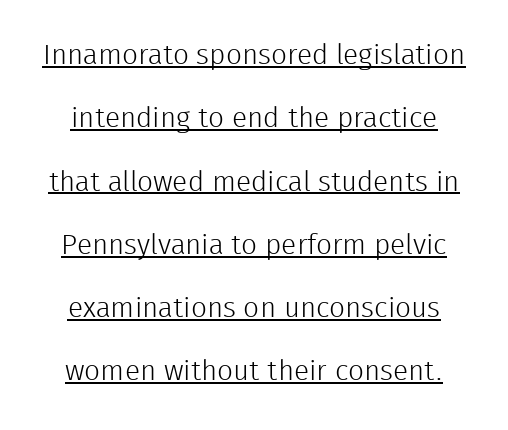
Observe the ordinary spacing: letters are neighbours, not strangers. The lettering is marked with a stroke running underneath it. Nothing sits at the stroke ends, so this counts as sans-serif. Italic: no, the glyphs are upright roman.
